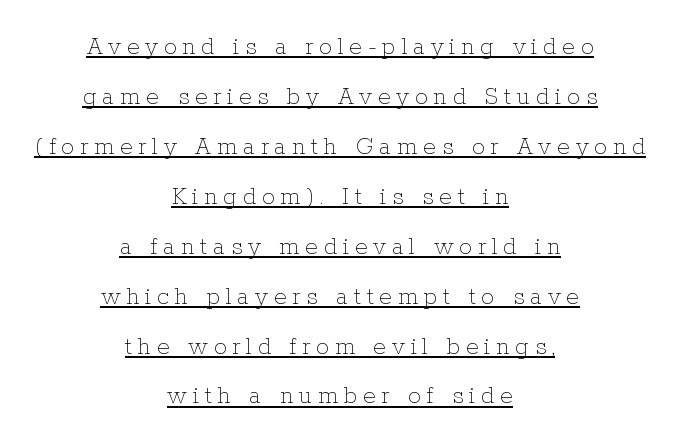
The rendering uses a large line-height, opening up the rows. Looks like someone drew a line under every word here. Leftover space on each line is divided equally before and after the words. Students, note that the glyphs here are deliberately spaced far apart. Heaviness? Minimal to ordinary, like unemphasized prose. Designer's note — italics off, roman on.
